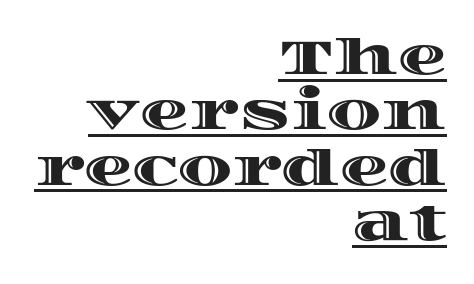
Q: Is the text italic (slanted)? A: No, it is upright.
Q: Is the text underlined? A: Yes.
Q: How is the paragraph aligned? A: Right-aligned.
Q: Is the spacing between letters normal or unusually wide? A: Normal.
Q: Is the spacing between lines tight, normal or loose? A: Tight.
Q: Width (condensed, normal, or wide)? A: Wide.
Q: x-height? A: Large.
Q: Monospaced? A: No.
